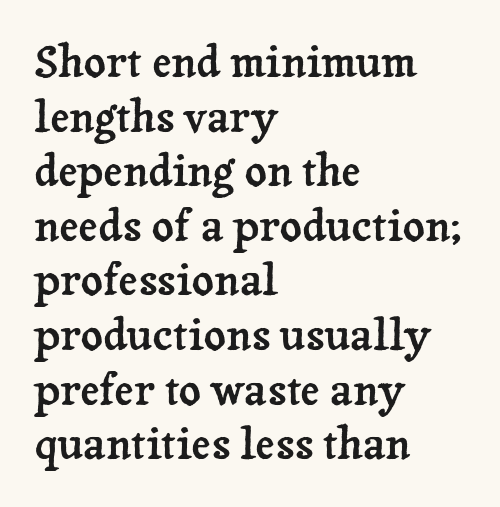
{"serif": "yes", "italic": "no", "width": "normal", "stroke_contrast": "low", "x_height": "medium", "monospaced": "no", "underline": "no", "align": "left", "line_spacing": "normal", "line_spacing_ratio": 1.27, "letter_spacing": "normal", "letter_spacing_em": 0.0, "glyph_px": 43}
